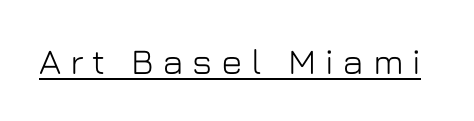
Q: Is the text italic (slanted)? A: No, it is upright.
Q: Is the typeface a serif or a sans-serif typeface? A: Sans-serif.
Q: Is the text underlined? A: Yes.
Q: Is the spacing between letters normal or unusually wide? A: Unusually wide.
Q: Width (condensed, normal, or wide)? A: Normal.
Q: Stroke contrast? A: Low.
Q: x-height? A: Medium.
Q: Monospaced? A: No.
